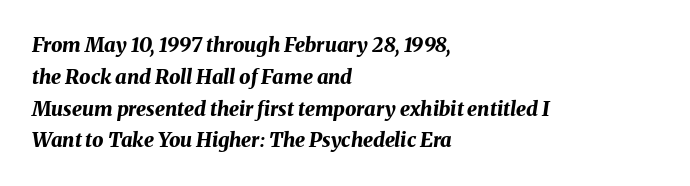
Horizontal alignment here is leftward, the default for most running prose. Characters follow at the spacing the type designer built in. Interline gaps are of average width in this sample. The text carries the slant typical of an italic or oblique font.
